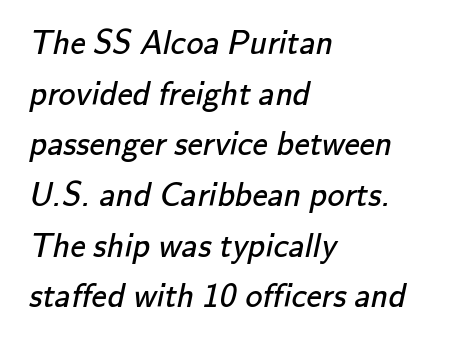
The image shows 34 px regular-weight sans-serif type; set left-aligned, normal line spacing (1.49x), normal letter spacing, not underlined; low stroke contrast and a small x-height.
